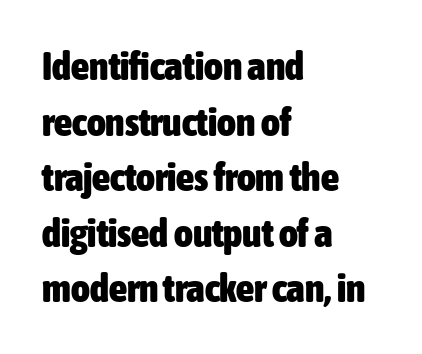
{"serif": "no", "italic": "no", "bold": "yes", "weight": "heavy", "width": "condensed", "stroke_contrast": "low", "x_height": "medium", "monospaced": "no", "underline": "no", "align": "left", "line_spacing": "normal", "line_spacing_ratio": 1.39, "letter_spacing": "normal", "letter_spacing_em": 0.0, "glyph_px": 40}
